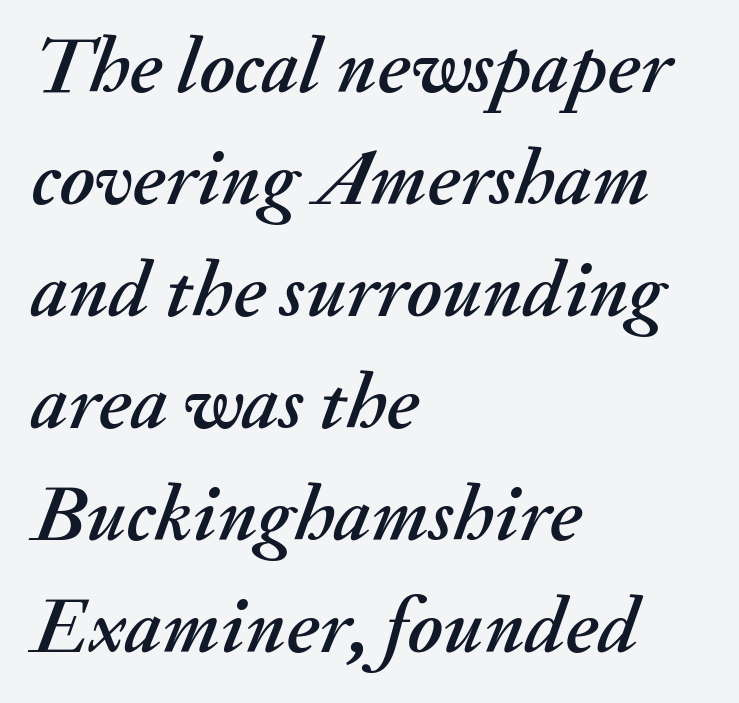
The image shows 80 px text type, italic (leaning right); set left-aligned, normal line spacing (1.4x), normal letter spacing, not underlined; medium stroke contrast and a small x-height.
